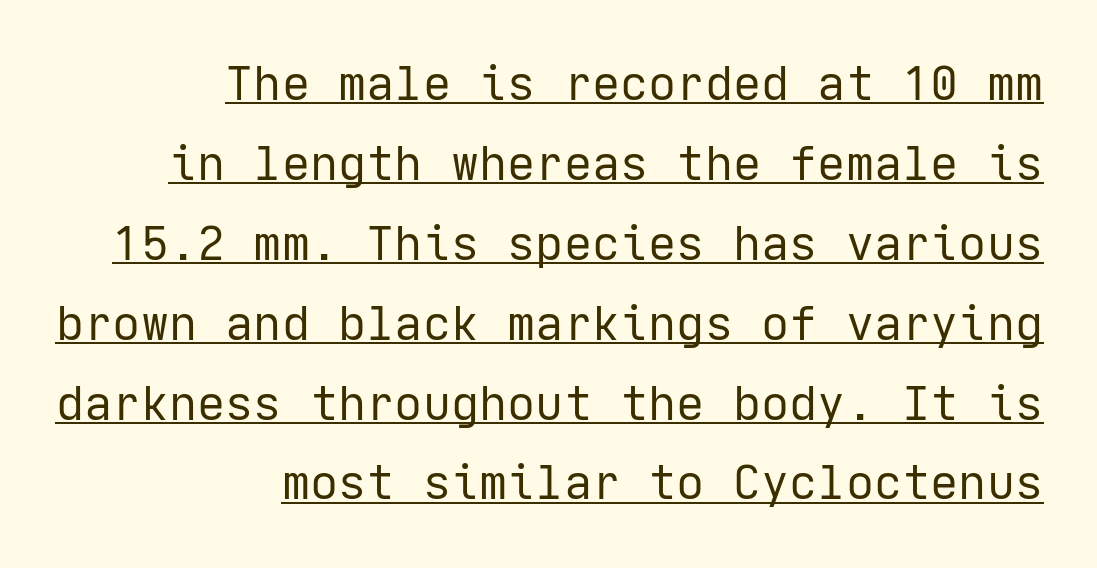
{"serif": "no", "italic": "no", "bold": "no", "weight": "regular", "width": "normal", "stroke_contrast": "low", "x_height": "medium", "underline": "yes", "align": "right", "line_spacing": "normal", "line_spacing_ratio": 1.7, "letter_spacing": "normal", "letter_spacing_em": 0.0, "glyph_px": 47}
